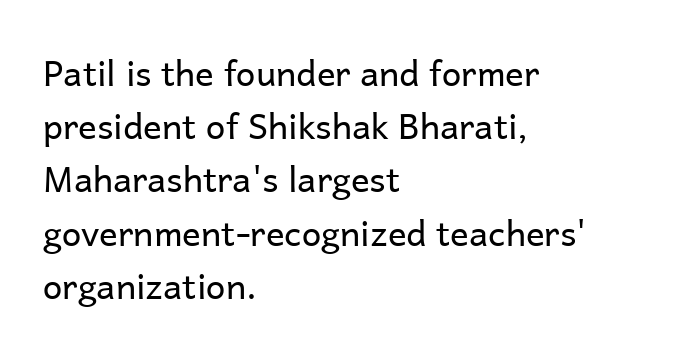
{"serif": "no", "italic": "no", "bold": "no", "weight": "regular", "width": "normal", "stroke_contrast": "low", "x_height": "medium", "monospaced": "no", "underline": "no", "align": "left", "line_spacing": "normal", "line_spacing_ratio": 1.52, "letter_spacing": "normal", "letter_spacing_em": 0.0, "glyph_px": 35}
